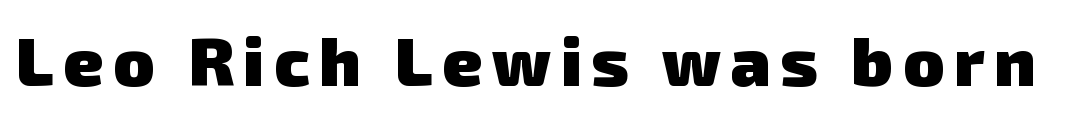
Each glyph is drawn with heavy, bold strokes. The zone under the glyphs is completely vacant. A sans-serif font was chosen for this passage. Character widths vary here, with narrow letters taking less room than wide ones.
